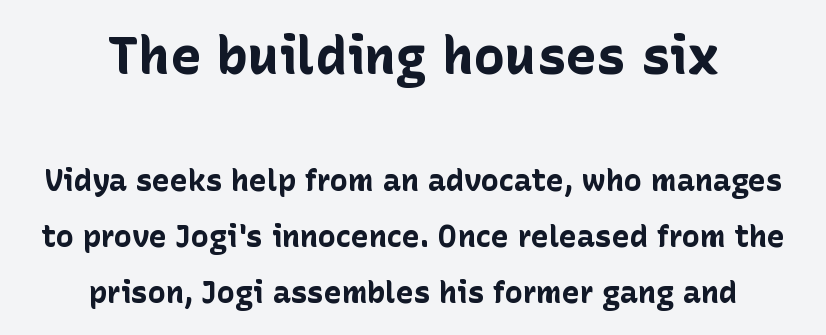
The image shows 52 px bold sans-serif type, upright; set centered, line spacing 1.86x, normal letter spacing, not underlined; the first (top) block is 1.73x larger; low stroke contrast and a medium x-height.
